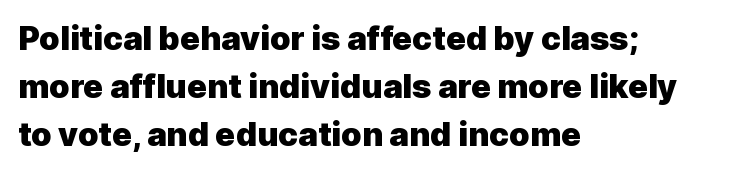
Q: Is the text bold? A: Yes.
Q: Is the text italic (slanted)? A: No, it is upright.
Q: Is the typeface a serif or a sans-serif typeface? A: Sans-serif.
Q: Is the text underlined? A: No.
Q: How is the paragraph aligned? A: Left-aligned.
Q: Is the spacing between letters normal or unusually wide? A: Normal.
Q: Is the spacing between lines tight, normal or loose? A: Normal.
Q: Width (condensed, normal, or wide)? A: Normal.
Q: x-height? A: Medium.
Q: Monospaced? A: No.
